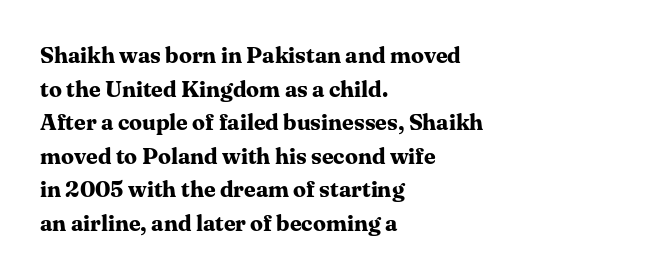
The image shows 23 px bold type, upright; set left-aligned, normal line spacing (1.46x), normal letter spacing, not underlined.
